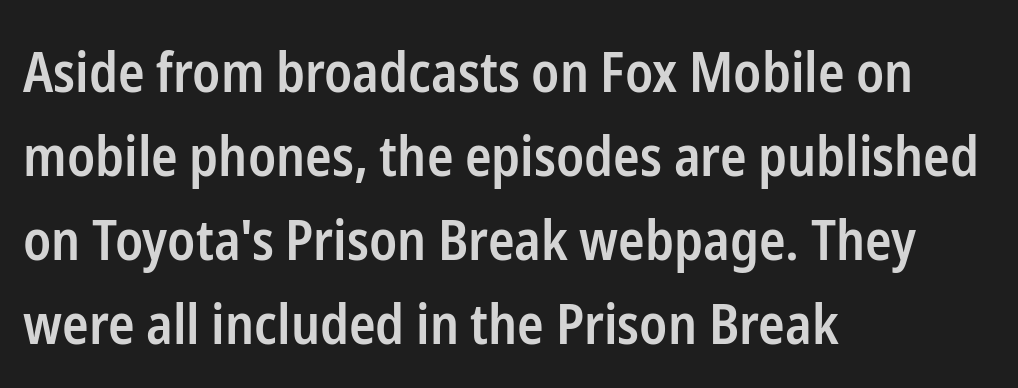
Q: Is the text bold? A: Semi-bold.
Q: Is the text italic (slanted)? A: No, it is upright.
Q: Is the typeface a serif or a sans-serif typeface? A: Sans-serif.
Q: Is the text underlined? A: No.
Q: How is the paragraph aligned? A: Left-aligned.
Q: Is the spacing between letters normal or unusually wide? A: Normal.
Q: Is the spacing between lines tight, normal or loose? A: Normal.
Q: Width (condensed, normal, or wide)? A: Condensed.
Q: Stroke contrast? A: Low.
Q: x-height? A: Medium.
Q: Monospaced? A: No.
